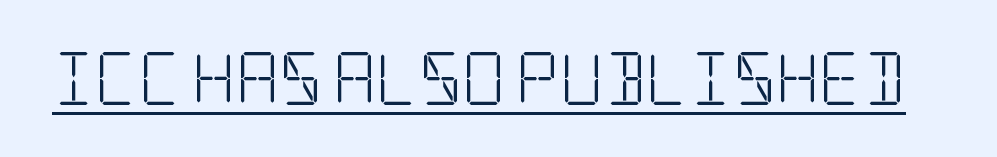
Q: Is the text bold? A: No.
Q: Is the text italic (slanted)? A: No, it is upright.
Q: Is the typeface a serif or a sans-serif typeface? A: Serif.
Q: Is the text underlined? A: Yes.
Q: Is the spacing between letters normal or unusually wide? A: Normal.
Q: Width (condensed, normal, or wide)? A: Condensed.
Q: Stroke contrast? A: Low.
Q: x-height? A: Large.
